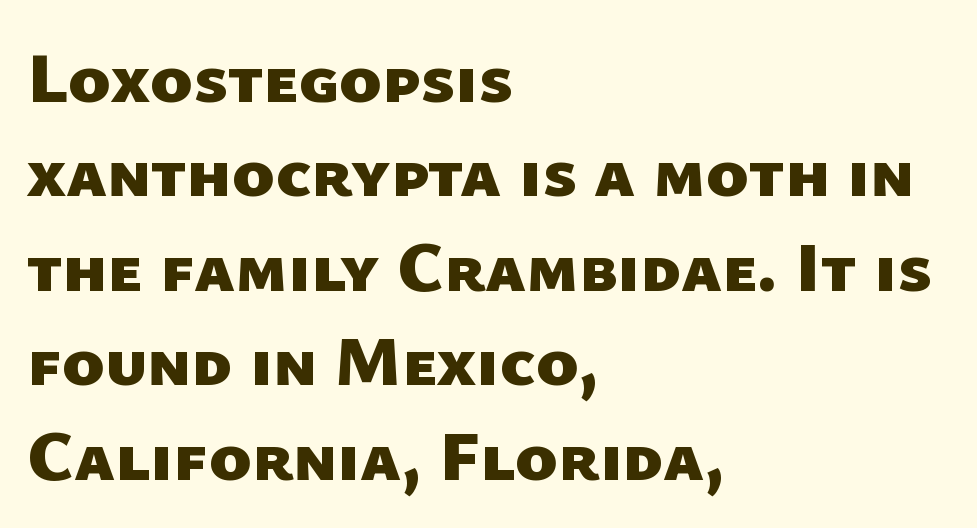
No extra tracking has been applied to these lines. Each letter keeps its own natural width here, so spacing adapts to shape. Reading down the block, your eye returns to a fixed left position each line. Honestly, there is no underline to notice here at all. In terms of letterform style, serifs are entirely absent. The passage shown stacks its lines at a standard gap.
